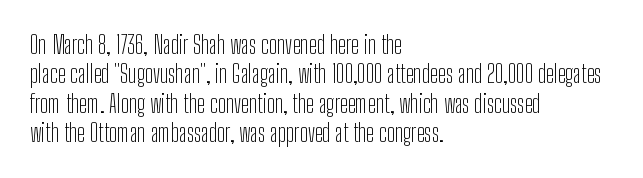
Notice how the stems are strictly vertical — no italics here. Standard letterfit; no display-style spreading of the glyphs. The space beneath each line is pristine and unruled. Counters stay open thanks to moderate or lighter strokes. A classic flush-left, rag-right setting is used for this passage.
